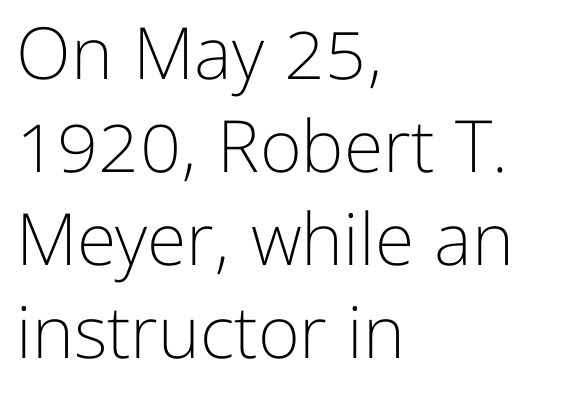
The image shows 72 px light sans-serif type, upright; set left-aligned, normal line spacing (1.29x), normal letter spacing, not underlined; low stroke contrast and a medium x-height.
